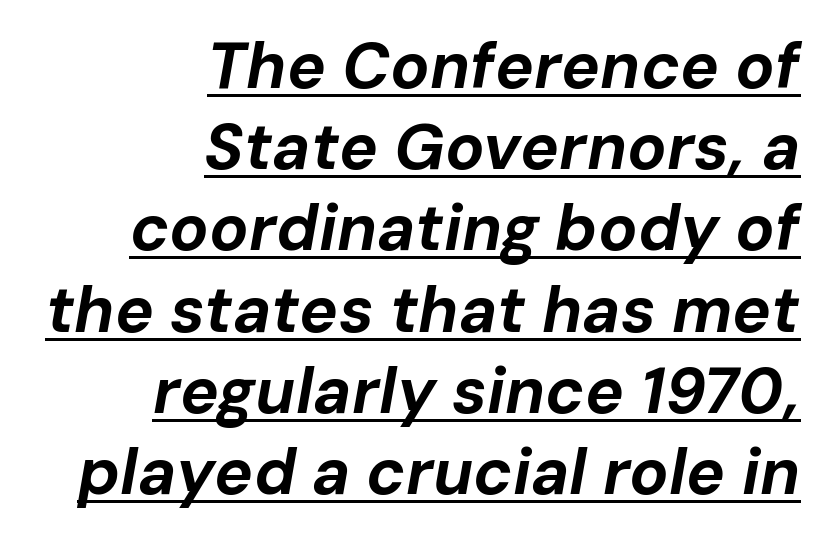
{"italic": "yes", "lean": "right", "slant_degrees": 10, "bold": "yes", "weight": "bold", "width": "normal", "stroke_contrast": "low", "x_height": "medium", "monospaced": "no", "underline": "yes", "align": "right", "line_spacing": "normal", "line_spacing_ratio": 1.25, "letter_spacing": "normal", "letter_spacing_em": 0.0, "glyph_px": 65}
